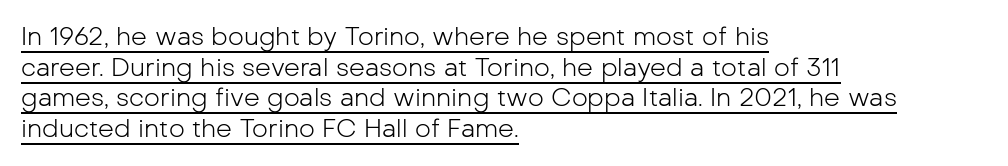
{"italic": "no", "bold": "no", "underline": "yes", "align": "left", "line_spacing_ratio": 1.23, "letter_spacing": "normal", "letter_spacing_em": 0.0, "glyph_px": 25}
